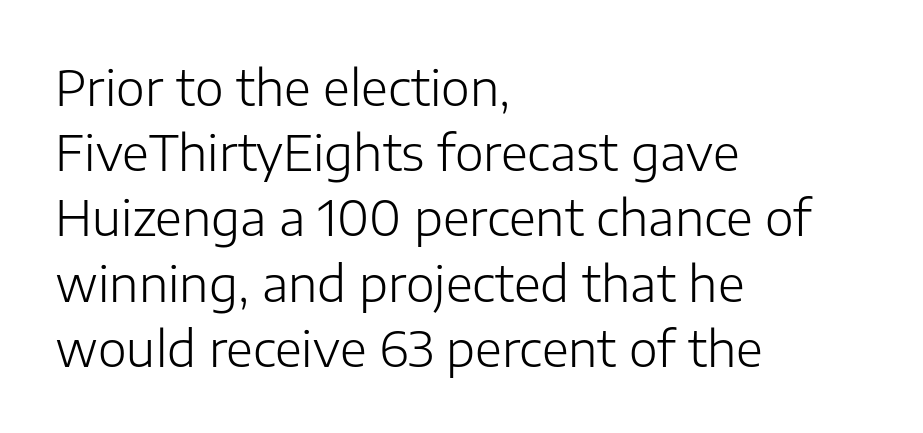
The image shows 49 px light sans-serif type, upright; set left-aligned, normal line spacing (1.33x), normal letter spacing, not underlined; low stroke contrast and a medium x-height.
